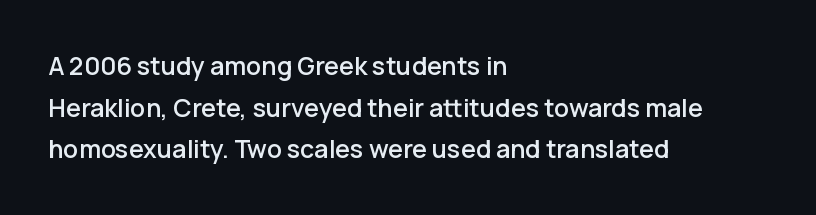
{"italic": "no", "underline": "no", "align": "left", "line_spacing": "normal", "line_spacing_ratio": 1.67, "letter_spacing": "normal", "letter_spacing_em": 0.0, "glyph_px": 25}
